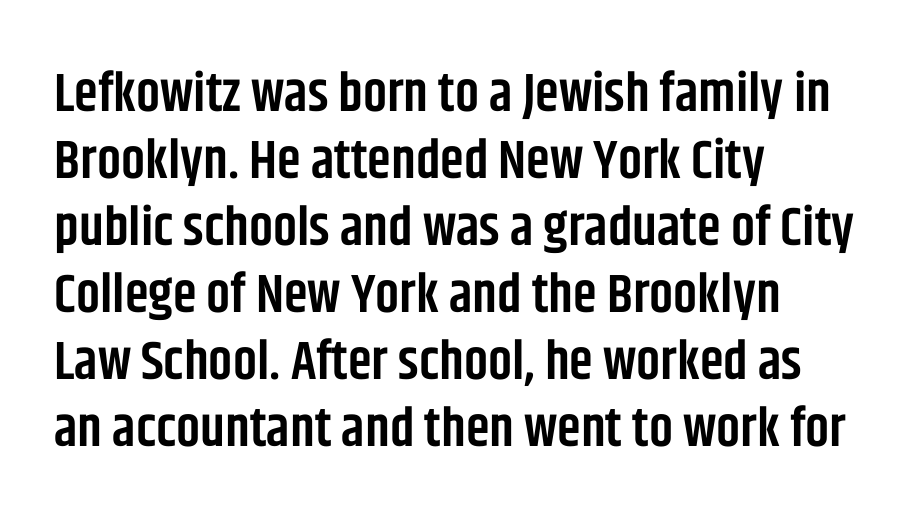
The image shows 54 px semibold, condensed sans-serif type, upright; set left-aligned, line spacing 1.24x, normal letter spacing, not underlined; low stroke contrast and a large x-height.
